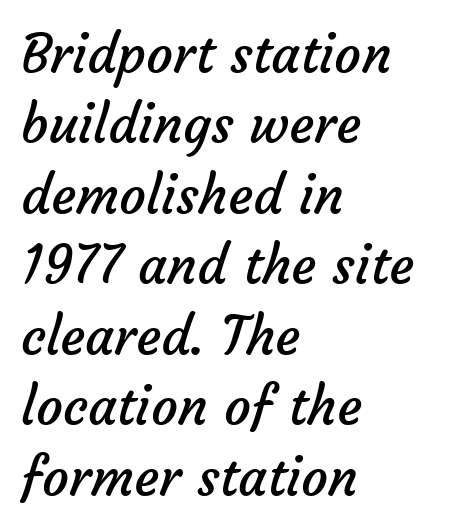
Q: Is the text bold? A: No.
Q: Is the typeface a serif or a sans-serif typeface? A: Sans-serif.
Q: Is the text underlined? A: No.
Q: How is the paragraph aligned? A: Left-aligned.
Q: Is the spacing between letters normal or unusually wide? A: Normal.
Q: Is the spacing between lines tight, normal or loose? A: Normal.
Q: Width (condensed, normal, or wide)? A: Normal.
Q: Stroke contrast? A: Low.
Q: x-height? A: Medium.
Q: Monospaced? A: No.
